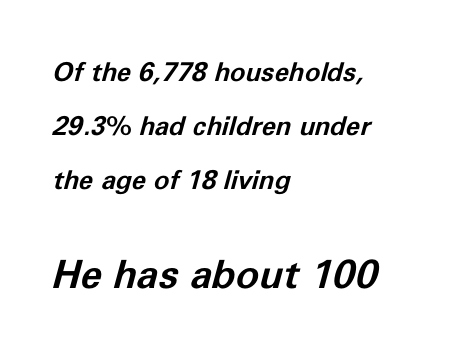
Q: Is the text bold? A: Yes.
Q: Is the text italic (slanted)? A: Yes, it leans right by about 11 degrees.
Q: Is the text underlined? A: No.
Q: How is the paragraph aligned? A: Left-aligned.
Q: Is the spacing between letters normal or unusually wide? A: Normal.
Q: Is the spacing between lines tight, normal or loose? A: Loose.
Q: Which block of text is set in a larger size, the first (top) or the second (bottom)? A: The second (bottom) one.
Q: Width (condensed, normal, or wide)? A: Normal.
Q: Stroke contrast? A: Low.
Q: x-height? A: Medium.
Q: Monospaced? A: No.
